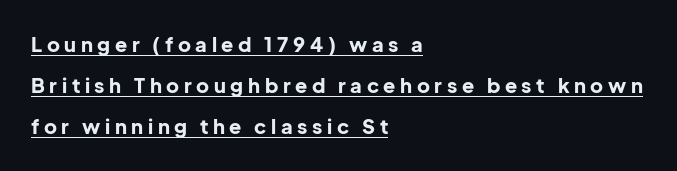
Q: Is the text bold? A: Yes.
Q: Is the text italic (slanted)? A: No, it is upright.
Q: Is the text underlined? A: Yes.
Q: How is the paragraph aligned? A: Left-aligned.
Q: Is the spacing between letters normal or unusually wide? A: Unusually wide.
Q: Is the spacing between lines tight, normal or loose? A: Loose.
